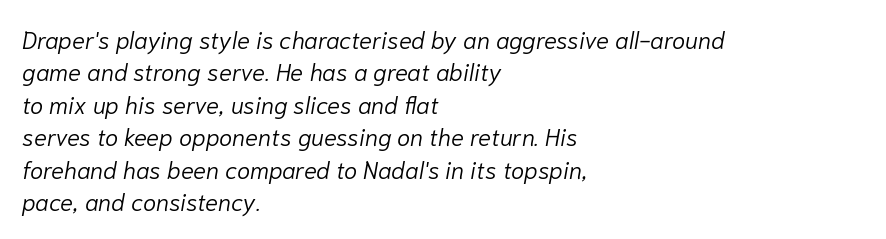
Q: Is the text bold? A: No.
Q: Is the text italic (slanted)? A: Yes, it leans right by about 10 degrees.
Q: Is the text underlined? A: No.
Q: How is the paragraph aligned? A: Left-aligned.
Q: Is the spacing between letters normal or unusually wide? A: Normal.
Q: Is the spacing between lines tight, normal or loose? A: Normal.
